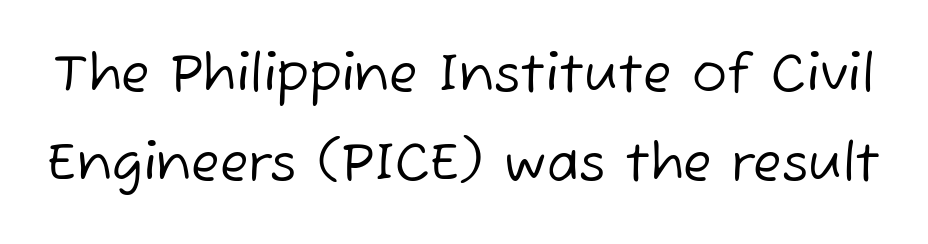
Students, note that the glyphs here touch the page at normal intervals. Varying glyph widths throughout — classic text-font behaviour. The foot of each line stays bare and open. Does the type have serifs? No, each stem ends abruptly. No letter is thick-stroked: the sample isn't bold.
